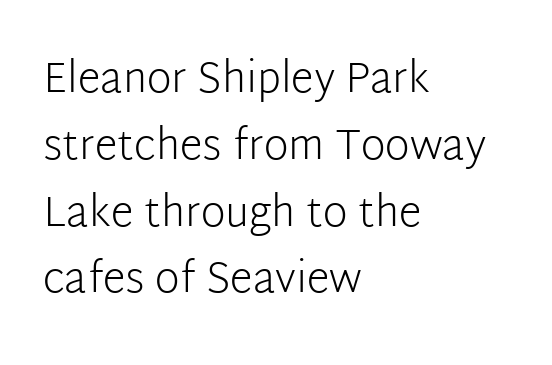
A light-to-regular cut is what we see here. Proportional: the letters do not fall into vertical columns. To sum up the face: it is a sans, with no serifs. If you measured baseline to baseline, you'd find a middling distance. Italic: no, the glyphs are upright roman. Short note: letters normally spaced.
